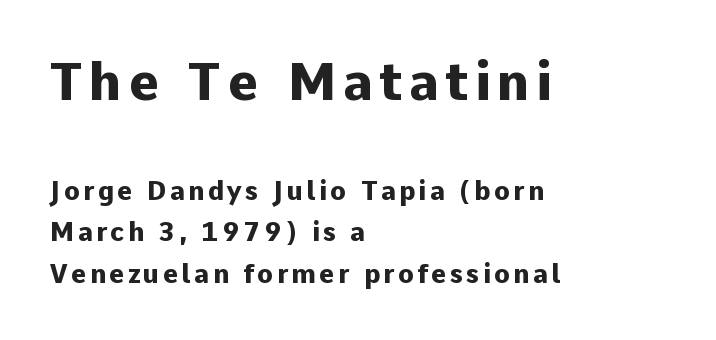
Reading down the column, the eye jumps a familiar distance to each next line. The emphasis by scale lands on block number one, above. Here the designer chose a conventional face with non-uniform glyph widths. Layout note: lines flush left. Unlike a traditional serif, this face leaves its strokes unadorned. Check the space under the baseline: it is left empty.
